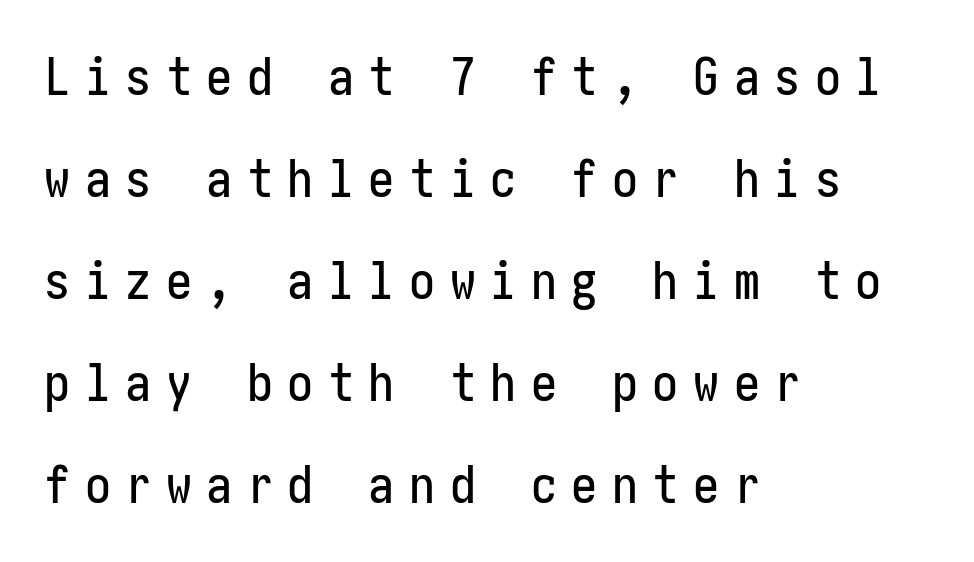
Q: Is the text italic (slanted)? A: No, it is upright.
Q: Is the typeface a serif or a sans-serif typeface? A: Sans-serif.
Q: Is the text underlined? A: No.
Q: How is the paragraph aligned? A: Left-aligned.
Q: Is the spacing between letters normal or unusually wide? A: Unusually wide.
Q: Is the spacing between lines tight, normal or loose? A: Loose.
Q: Width (condensed, normal, or wide)? A: Condensed.
Q: Stroke contrast? A: Low.
Q: x-height? A: Medium.
